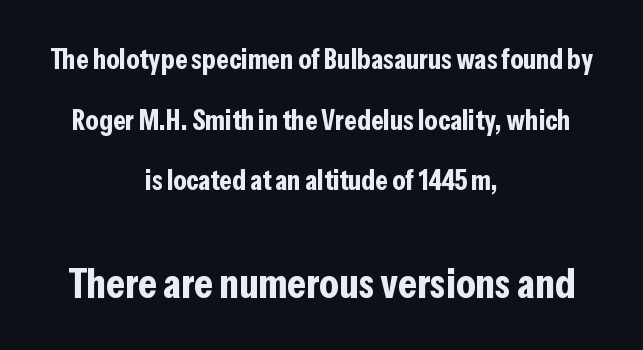
The image shows 43 px bold, condensed sans-serif type, upright; set centered, loose line spacing (2.09x), normal letter spacing, not underlined; the second (bottom) block is 1.48x larger; low stroke contrast and a medium x-height.
